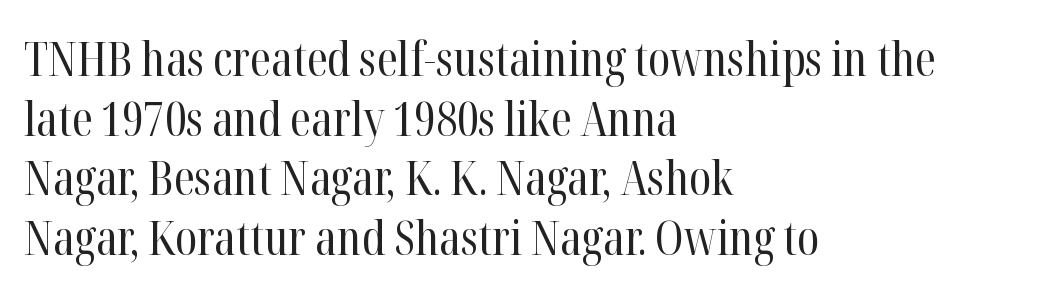
The image shows 48 px regular-weight, condensed serif type, upright; set left-aligned, line spacing 1.24x, normal letter spacing, not underlined; high stroke contrast and a medium x-height.
